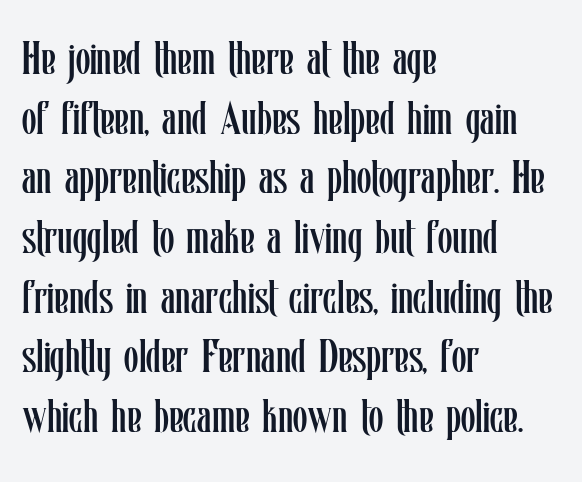
{"italic": "no", "bold": "no", "weight": "regular", "width": "condensed", "stroke_contrast": "low", "x_height": "medium", "monospaced": "no", "underline": "no", "align": "left", "line_spacing": "normal", "line_spacing_ratio": 1.27, "letter_spacing": "normal", "letter_spacing_em": 0.0, "glyph_px": 47}
